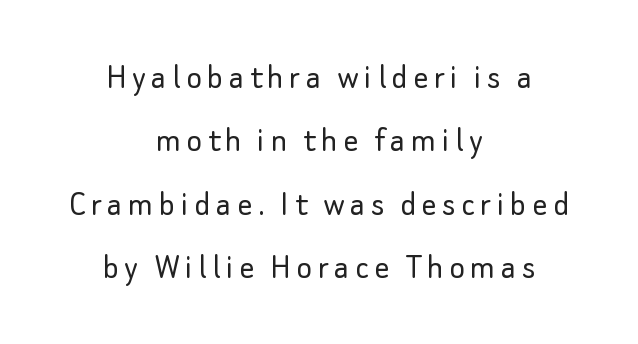
The letters stand upright; this is a roman face. The space directly below the letters is spotless. The rendering uses natural spacing where letterforms have individual widths. A centered setting, common on invitations and titles, is used for this passage. Unlike a traditional serif, this face leaves its strokes unadorned. No chunkiness to these letters — they're not bold.
